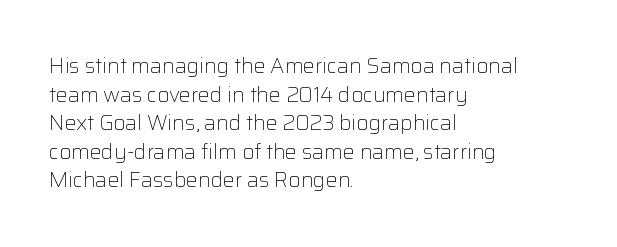
Line beginnings align vertically; line endings do not. Whoever set this chose a conventional vertical rhythm. Stroke mass is kept to a normal reading level or below. Nobody touched the tracking dial on this one.
